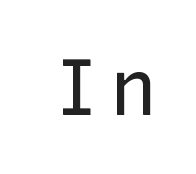
The rendering uses natural spacing where letterforms have individual widths. Nope, not italic — everything's standing straight. Underlining? Definitely not there. These glyphs show unthickened strokes, regular width or finer. Each letter's strokes conclude bluntly, with no projecting serifs.
